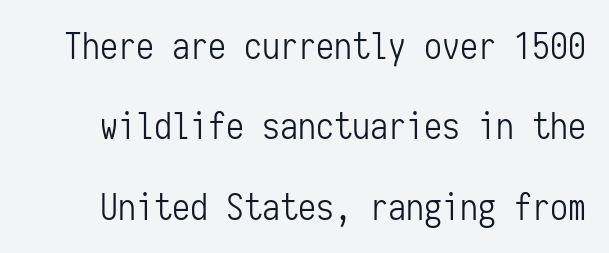
Nope, no serifs anywhere on these letters. Leading is clearly above the norm, producing a sparse column. Bold? No — there's no thickening of the strokes. Caption: standard tracking, unaltered. The letters stand upright; this is a roman face. The glyphs are unaccompanied by any horizontal stroke below them.
